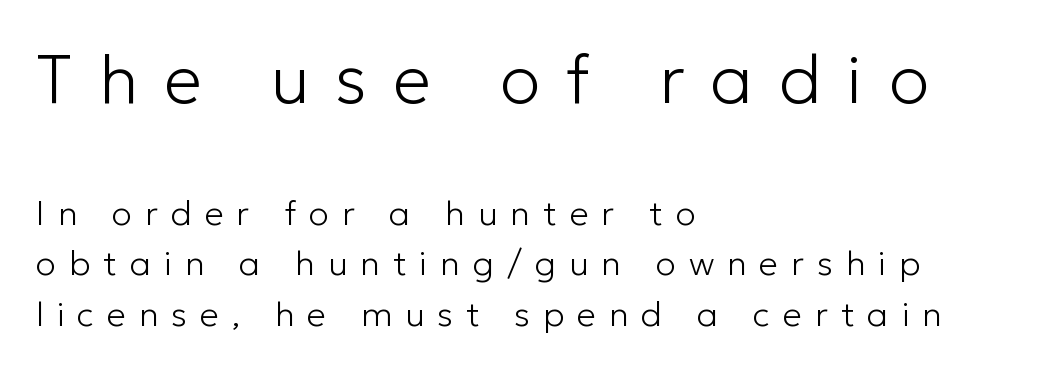
The rendering anchors every line to the left-hand side. Caption: upper text group enlarged, lower text group reduced. Each row of text sits above clean, open space. Weight: not bold — regular or lighter. Posture: vertical.
